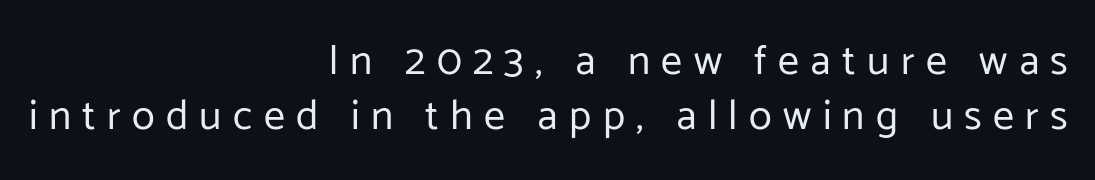
Serifs: no, the terminals of the letterforms are clean. Students, note that the glyphs here are deliberately spaced far apart. Students, observe: this is what conventionally led text looks like. Looks like regular typesetting: each glyph gets only the width it needs. Bold? No — there's no thickening of the strokes. A clean baseline with only descenders dipping below it.
